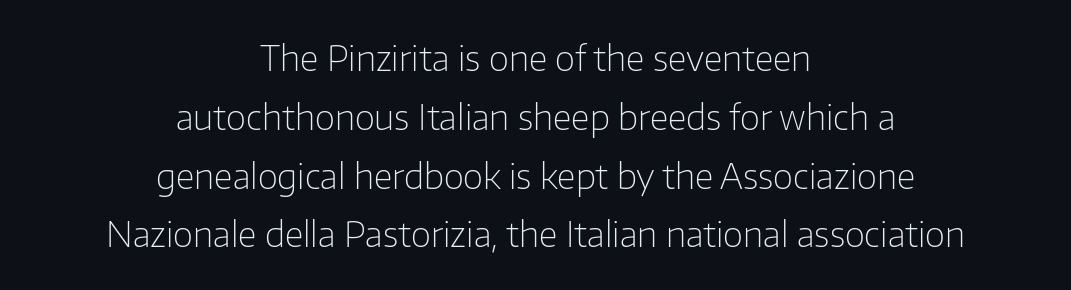
The passage shown is typed in a proportional face where columns would drift. Ascenders rise straight up at ninety degrees. Honestly, there is no underline to notice here at all. Glyph-to-glyph distance matches everyday printed text. Grotesque or geometric, the face here clearly has no serifs. Ink coverage per letter is moderate at most.
